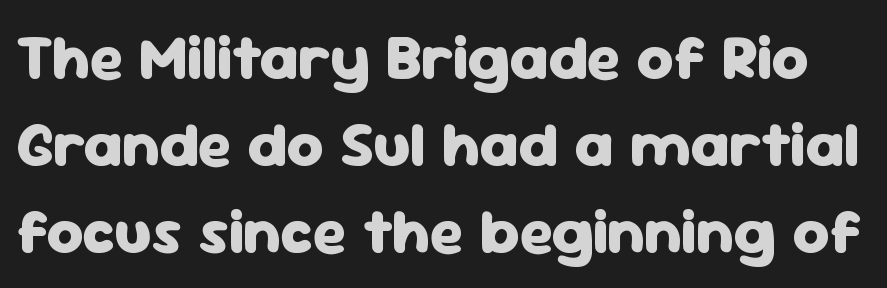
{"serif": "no", "italic": "no", "bold": "yes", "weight": "heavy", "width": "normal", "stroke_contrast": "low", "x_height": "medium", "monospaced": "no", "underline": "no", "line_spacing": "normal", "line_spacing_ratio": 1.38, "letter_spacing": "normal", "letter_spacing_em": 0.0, "glyph_px": 63}
